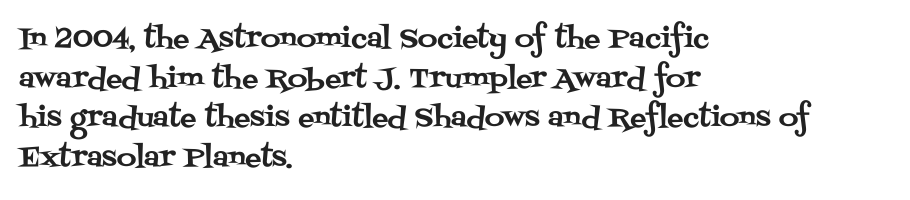
The image shows 27 px text type, upright; set left-aligned, normal line spacing (1.47x), normal letter spacing, not underlined.
